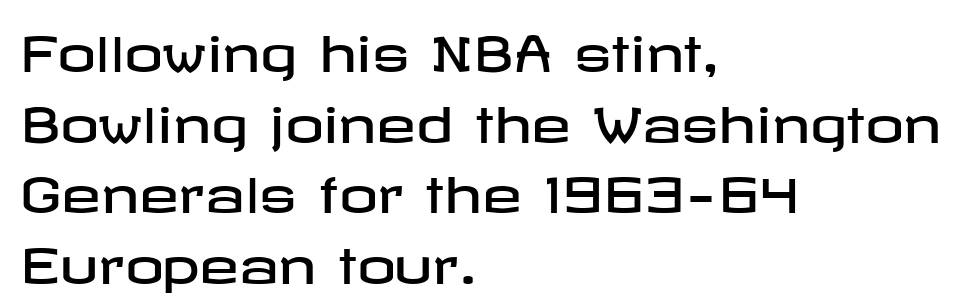
The image shows 48 px wide sans-serif type, upright; set left-aligned, normal line spacing (1.47x), normal letter spacing, not underlined; low stroke contrast and a medium x-height.
